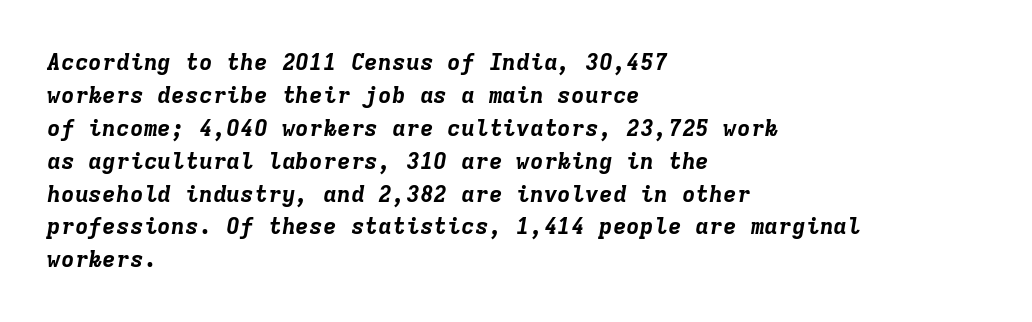
{"italic": "yes", "lean": "right", "slant_degrees": 9, "bold": "yes", "underline": "no", "align": "left", "line_spacing": "normal", "line_spacing_ratio": 1.43, "letter_spacing": "normal", "letter_spacing_em": 0.0, "glyph_px": 23}
